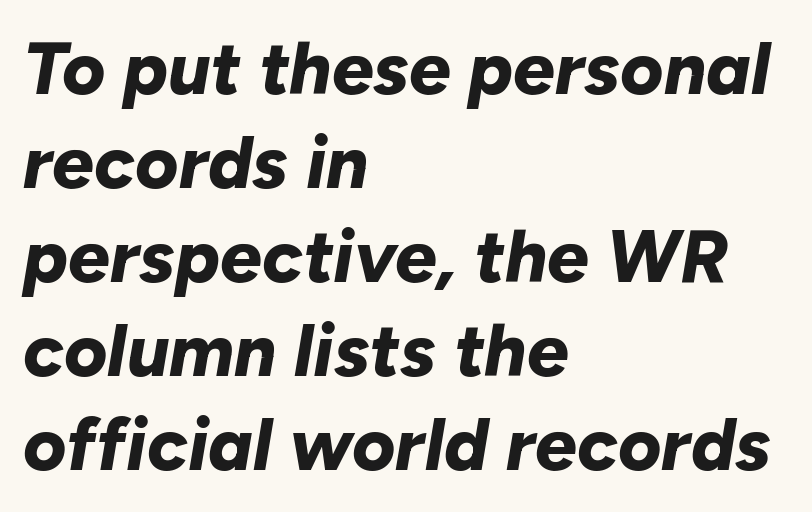
{"italic": "yes", "lean": "right", "slant_degrees": 10, "bold": "yes", "weight": "bold", "width": "normal", "stroke_contrast": "low", "x_height": "medium", "monospaced": "no", "underline": "no", "align": "left", "line_spacing": "normal", "line_spacing_ratio": 1.27, "letter_spacing": "normal", "letter_spacing_em": 0.0, "glyph_px": 74}
